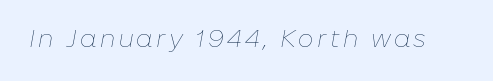
Q: Is the text bold? A: No.
Q: Is the text italic (slanted)? A: Yes, it leans right by about 10 degrees.
Q: Is the text underlined? A: No.
